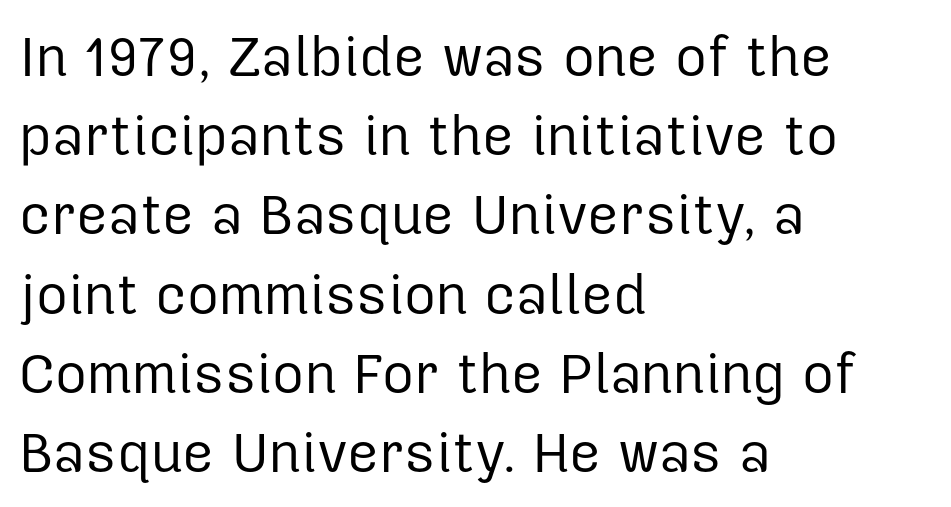
Q: Is the text bold? A: No.
Q: Is the text italic (slanted)? A: No, it is upright.
Q: Is the typeface a serif or a sans-serif typeface? A: Sans-serif.
Q: Is the text underlined? A: No.
Q: How is the paragraph aligned? A: Left-aligned.
Q: Is the spacing between letters normal or unusually wide? A: Normal.
Q: Is the spacing between lines tight, normal or loose? A: Normal.
Q: Width (condensed, normal, or wide)? A: Normal.
Q: Stroke contrast? A: Low.
Q: x-height? A: Medium.
Q: Monospaced? A: No.
